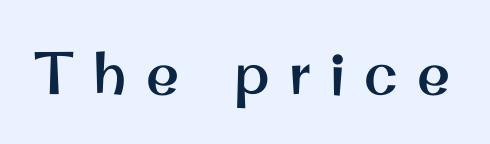
Note the varied advance widths — an 'i' is clearly narrower than an 'm'. In terms of posture, this sample is upright. Compared with typical body copy, the letter spacing here is much looser. Are there feet on the stems? There aren't — it's a sans.
